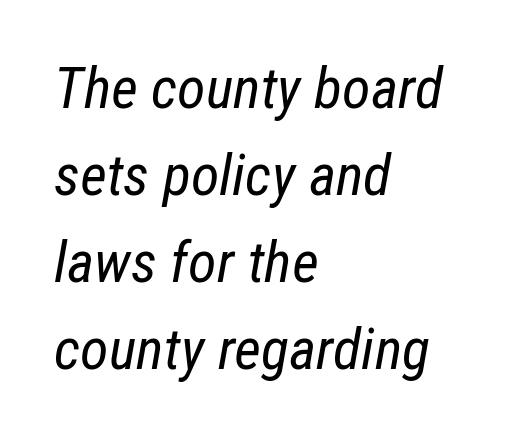
Q: Is the text bold? A: No.
Q: Is the text italic (slanted)? A: Yes, it leans right by about 12 degrees.
Q: Is the text underlined? A: No.
Q: How is the paragraph aligned? A: Left-aligned.
Q: Is the spacing between letters normal or unusually wide? A: Normal.
Q: Is the spacing between lines tight, normal or loose? A: Normal.
Q: Width (condensed, normal, or wide)? A: Condensed.
Q: Stroke contrast? A: Low.
Q: x-height? A: Medium.
Q: Monospaced? A: No.
